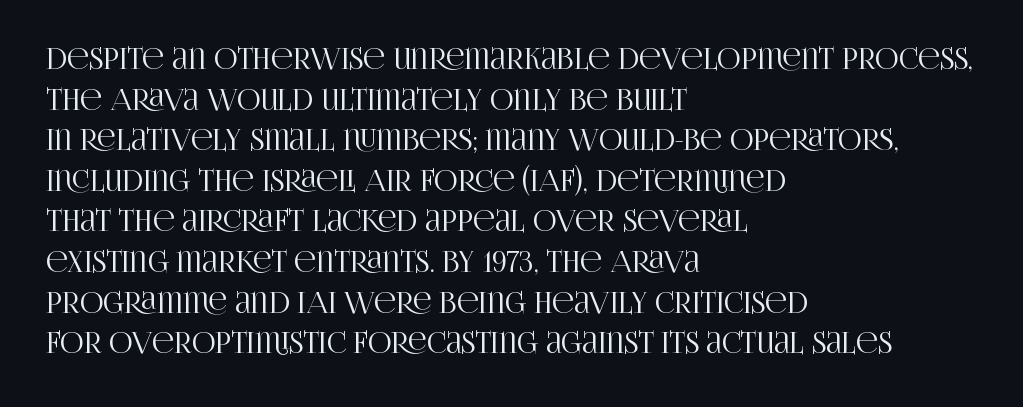
{"serif": "yes", "italic": "no", "width": "condensed", "stroke_contrast": "high", "x_height": "large", "monospaced": "no", "underline": "no", "align": "left", "line_spacing": "normal", "line_spacing_ratio": 1.4, "letter_spacing": "normal", "letter_spacing_em": 0.0, "glyph_px": 29}
